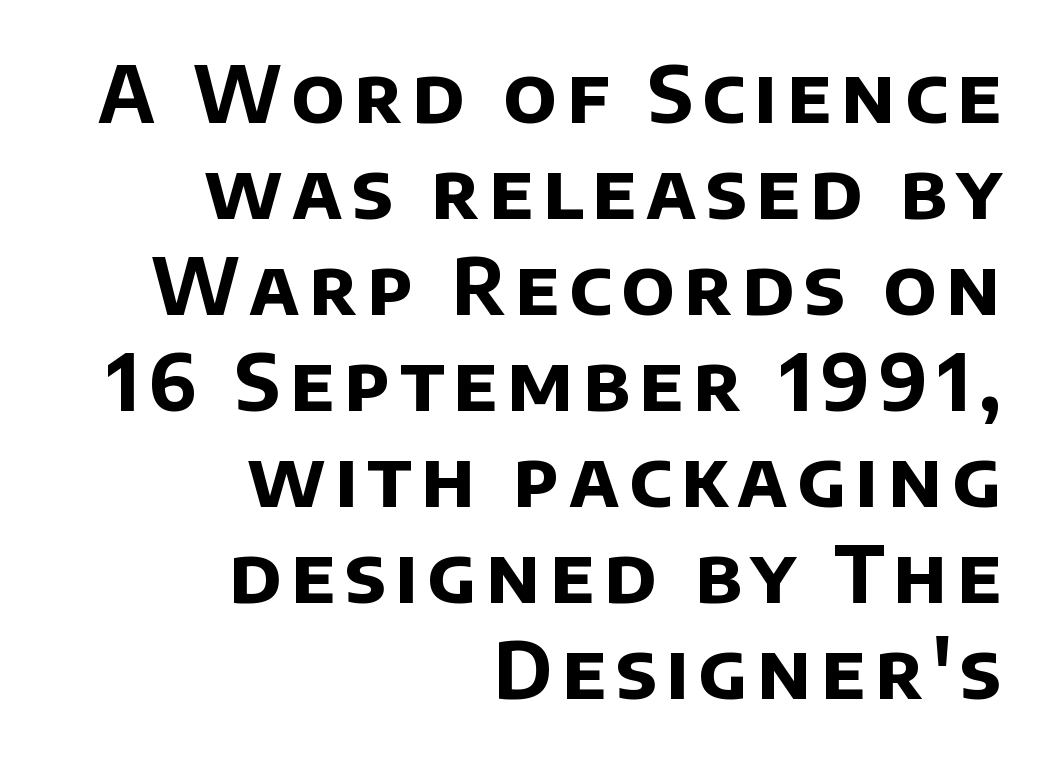
The image shows 78 px bold sans-serif type; set right-aligned, line spacing 1.23x, not underlined; low stroke contrast and a large x-height.
